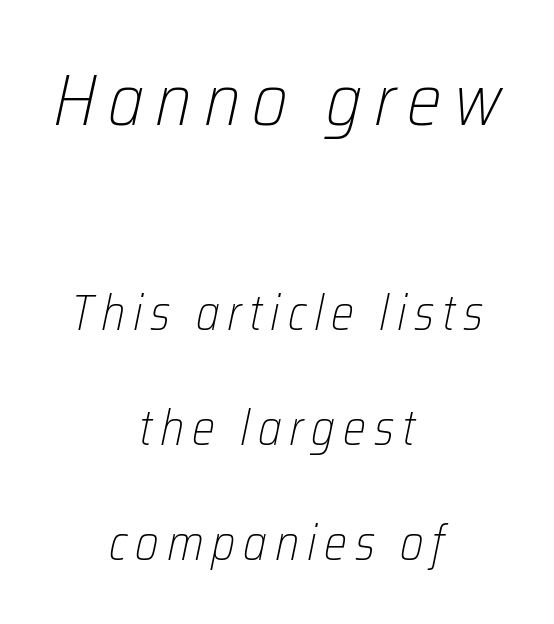
The image shows 74 px light, condensed type, italic (leaning right); set centered, loose line spacing (2.35x), not underlined; the first (top) block is 1.51x larger; low stroke contrast and a medium x-height.
